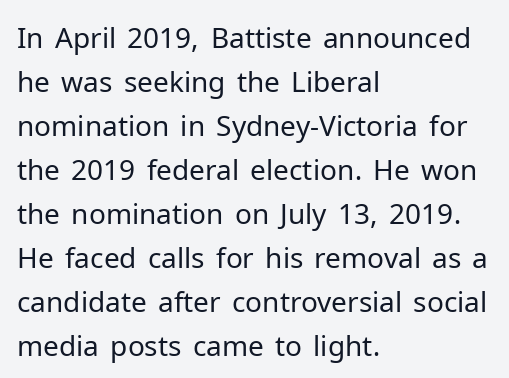
Q: Is the text bold? A: No.
Q: Is the text italic (slanted)? A: No, it is upright.
Q: Is the typeface a serif or a sans-serif typeface? A: Sans-serif.
Q: Is the text underlined? A: No.
Q: How is the paragraph aligned? A: Left-aligned.
Q: Is the spacing between letters normal or unusually wide? A: Normal.
Q: Is the spacing between lines tight, normal or loose? A: Normal.
Q: Width (condensed, normal, or wide)? A: Normal.
Q: Stroke contrast? A: Low.
Q: x-height? A: Medium.
Q: Monospaced? A: No.
